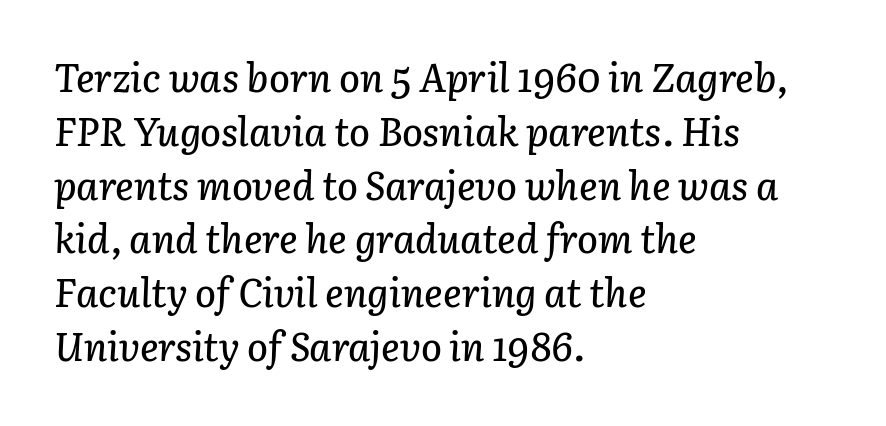
Q: Is the text italic (slanted)? A: Yes, it leans right by about 3 degrees.
Q: Is the text underlined? A: No.
Q: How is the paragraph aligned? A: Left-aligned.
Q: Is the spacing between letters normal or unusually wide? A: Normal.
Q: Is the spacing between lines tight, normal or loose? A: Normal.
Q: Width (condensed, normal, or wide)? A: Normal.
Q: Stroke contrast? A: Low.
Q: x-height? A: Medium.
Q: Monospaced? A: No.
